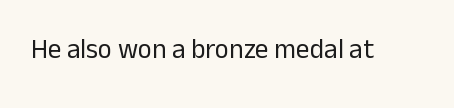
Q: Is the text bold? A: No.
Q: Is the text italic (slanted)? A: No, it is upright.
Q: Is the text underlined? A: No.
Q: Is the spacing between letters normal or unusually wide? A: Normal.
